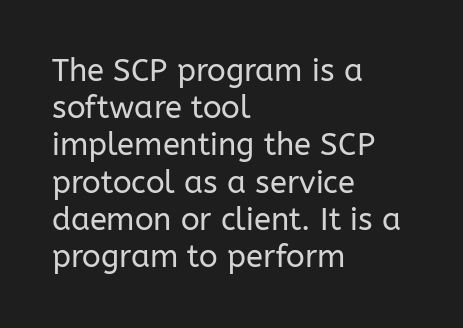
Look at the bottom of the vertical strokes: they stop flat, with no serifs. You can tell it's not italic because the verticals are truly vertical. The passage shown has conventional tracking throughout. Proportional: the letters do not fall into vertical columns. No extra ink here — the face is not bold. The string is rendered with underlining switched off.
